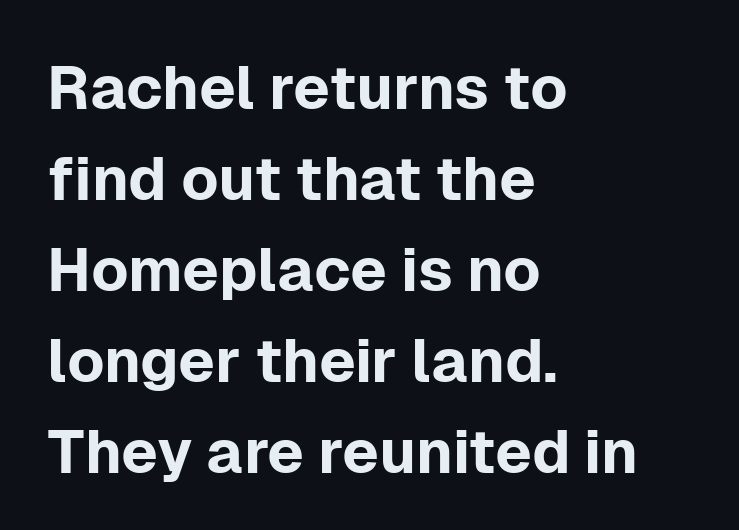
{"serif": "no", "italic": "no", "width": "normal", "stroke_contrast": "low", "x_height": "medium", "monospaced": "no", "underline": "no", "align": "left", "line_spacing": "normal", "line_spacing_ratio": 1.49, "letter_spacing": "normal", "letter_spacing_em": 0.0, "glyph_px": 61}
